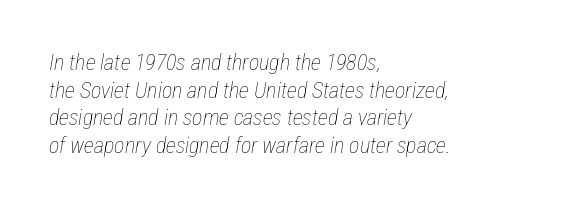
{"italic": "yes", "lean": "right", "slant_degrees": 12, "bold": "no", "underline": "no", "align": "left", "line_spacing": "normal", "line_spacing_ratio": 1.26, "letter_spacing": "normal", "letter_spacing_em": 0.0, "glyph_px": 22}
